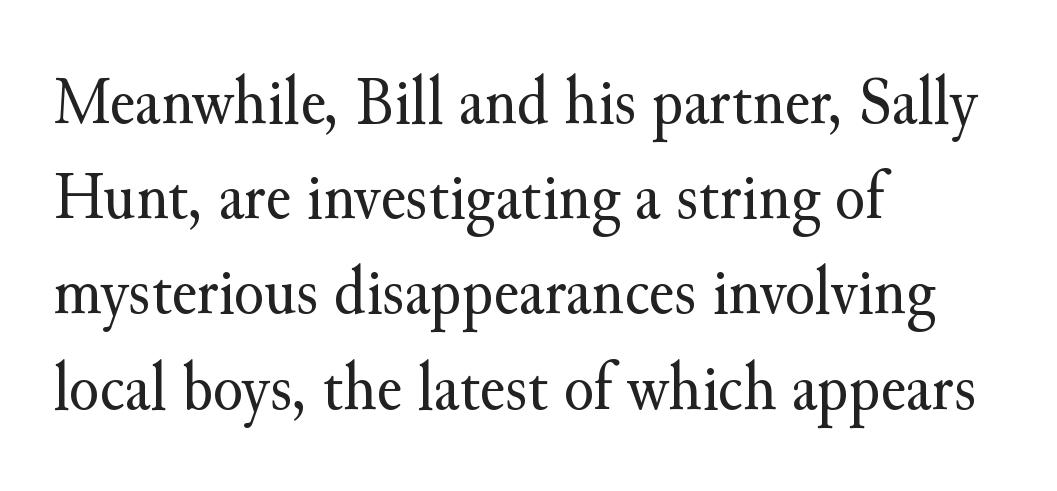
{"serif": "yes", "italic": "no", "bold": "no", "weight": "regular", "width": "normal", "stroke_contrast": "medium", "x_height": "small", "monospaced": "no", "underline": "no", "align": "left", "line_spacing": "normal", "line_spacing_ratio": 1.38, "letter_spacing": "normal", "letter_spacing_em": 0.0, "glyph_px": 69}
